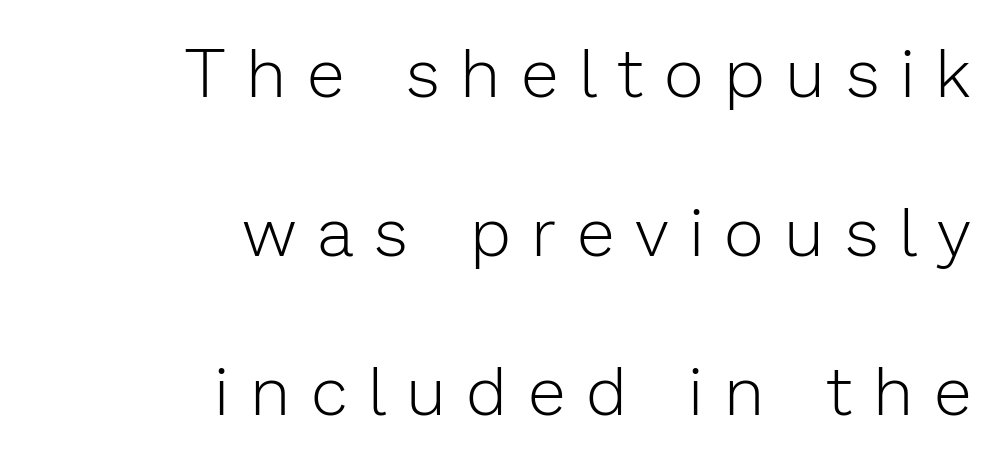
{"serif": "no", "italic": "no", "bold": "no", "weight": "light", "width": "normal", "stroke_contrast": "low", "x_height": "medium", "monospaced": "no", "underline": "no", "align": "right", "line_spacing": "loose", "line_spacing_ratio": 2.34, "letter_spacing": "wide", "letter_spacing_em": 0.33, "glyph_px": 68}
